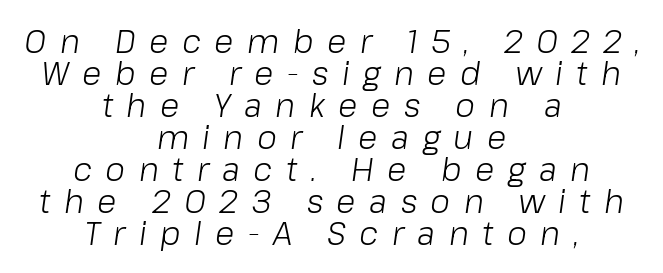
Q: Is the text bold? A: No.
Q: Is the text italic (slanted)? A: Yes, it leans right by about 8 degrees.
Q: Is the text underlined? A: No.
Q: How is the paragraph aligned? A: Centered.
Q: Is the spacing between letters normal or unusually wide? A: Unusually wide.
Q: Is the spacing between lines tight, normal or loose? A: Tight.
Q: Width (condensed, normal, or wide)? A: Normal.
Q: Stroke contrast? A: Low.
Q: x-height? A: Medium.
Q: Monospaced? A: No.
